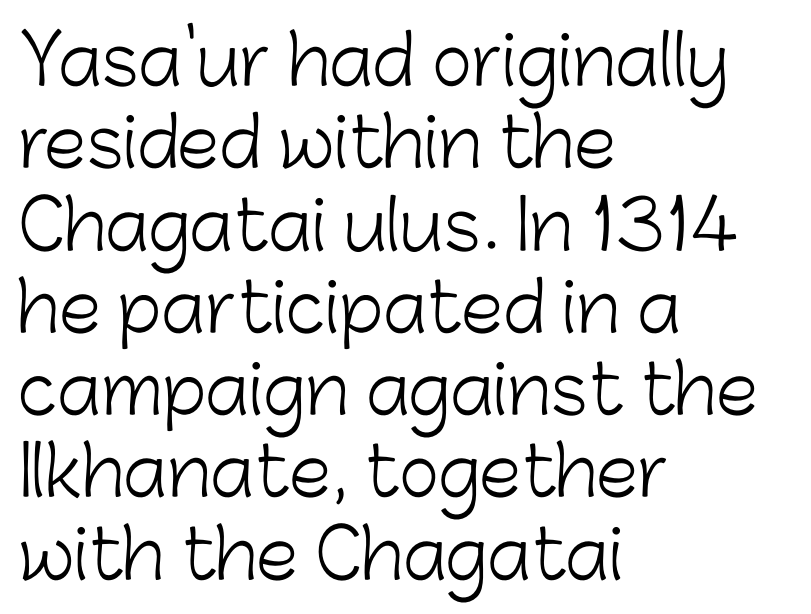
Words appear dense and cohesive because spacing is normal. The letterforms sit at book weight or below. The text was rendered using a sans face with plain stroke endings. The letters stand upright; this is a roman face. Character widths vary here, with narrow letters taking less room than wide ones.
